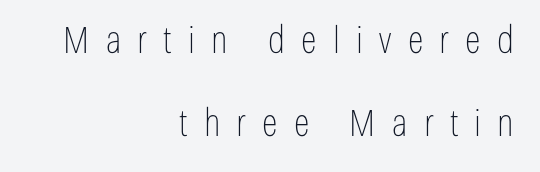
Stroke mass is kept to a normal reading level or below. Proportional: the letters do not fall into vertical columns. These lines stand farther apart than default settings would place them. Is the letter spacing exaggerated? Yes — the characters are pushed far apart. Every character sits straight up, as roman type does. The rag falls on the left side of this text block.
